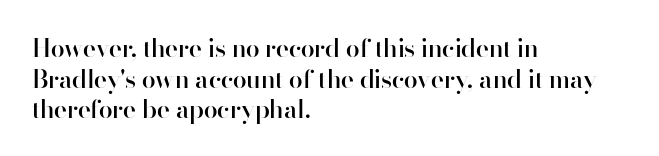
The text block is weighted toward the left margin, trailing off unevenly rightward. What weight is shown? A semibold, between regular and bold. Look at the tracking — it's just the regular setting, nothing added. Quick note: not italic, upright. A bare baseline throughout the passage.
